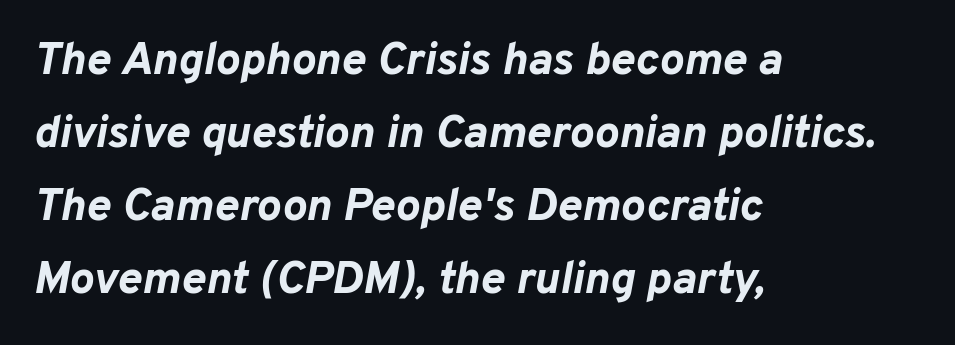
The image shows 46 px bold type, italic (leaning right); set left-aligned, normal line spacing (1.59x), normal letter spacing, not underlined; low stroke contrast and a medium x-height.
